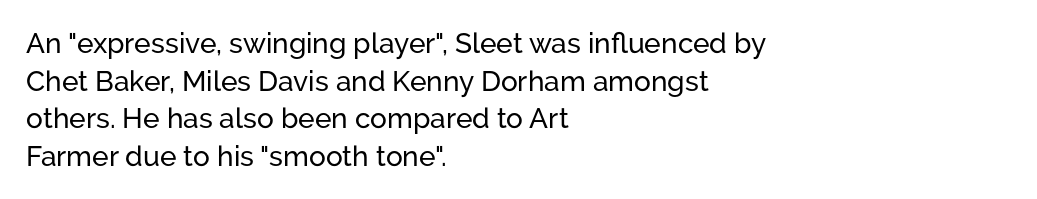
The image shows 28 px sans-serif type, upright; set left-aligned, normal line spacing (1.34x), normal letter spacing, not underlined; low stroke contrast and a medium x-height.
